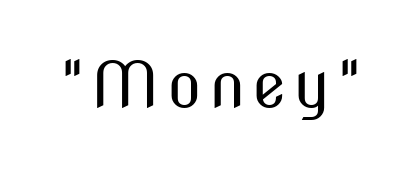
Q: Is the text bold? A: No.
Q: Is the text italic (slanted)? A: No, it is upright.
Q: Is the typeface a serif or a sans-serif typeface? A: Sans-serif.
Q: Is the text underlined? A: No.
Q: Width (condensed, normal, or wide)? A: Condensed.
Q: Stroke contrast? A: Medium.
Q: x-height? A: Medium.
Q: Monospaced? A: No.
